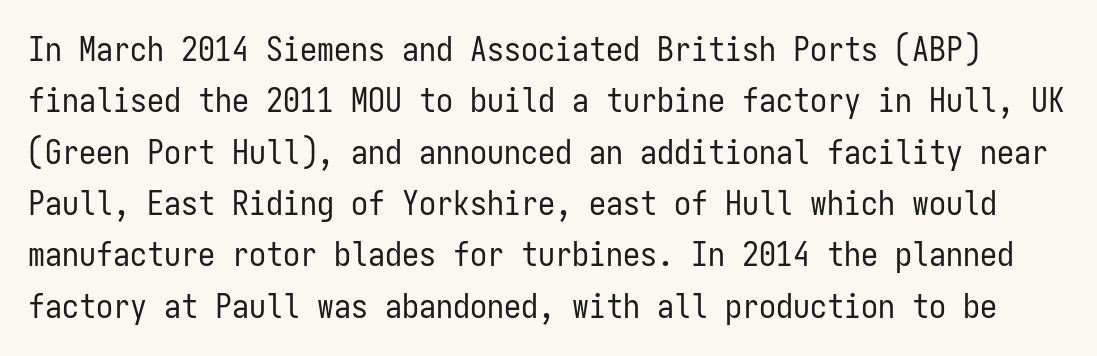
{"serif": "no", "italic": "no", "bold": "no", "weight": "regular", "width": "condensed", "stroke_contrast": "low", "x_height": "medium", "monospaced": "yes", "underline": "no", "line_spacing": "normal", "line_spacing_ratio": 1.51, "letter_spacing": "normal", "letter_spacing_em": 0.0, "glyph_px": 34}
